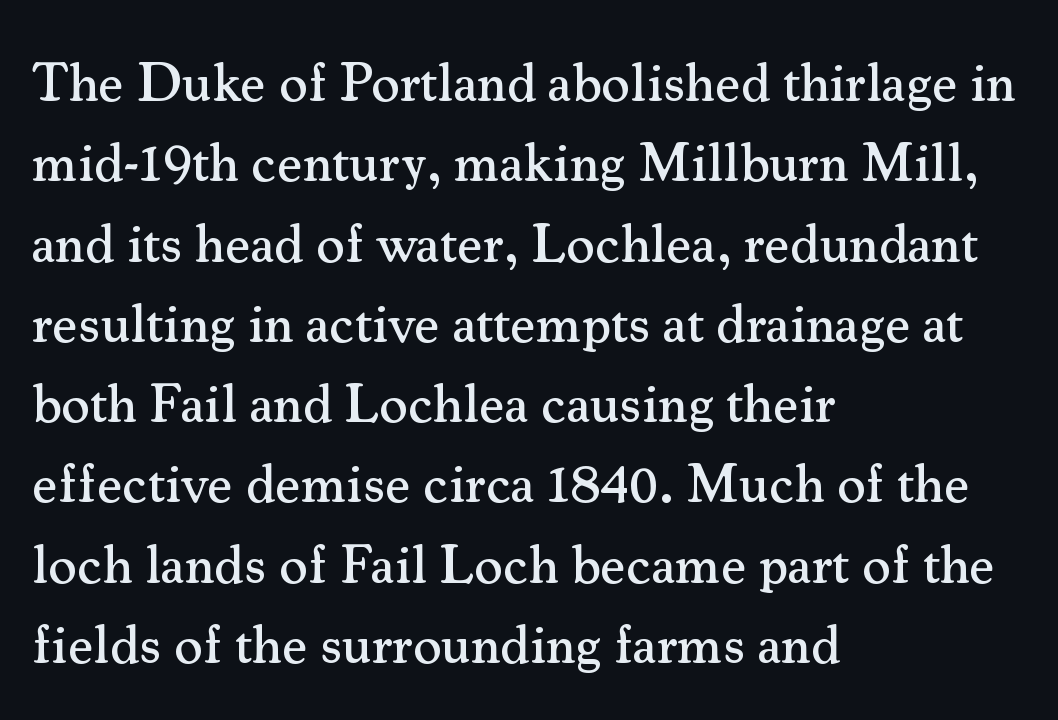
Each word holds together tightly as a unit, with standard inter-letter gaps. The specimen omits any rule beneath the text block's lines. The letters stand straight up with perfectly vertical stems. One glance says typical: line gaps are just what's usual. The typeface chosen for these lines features serifs.
